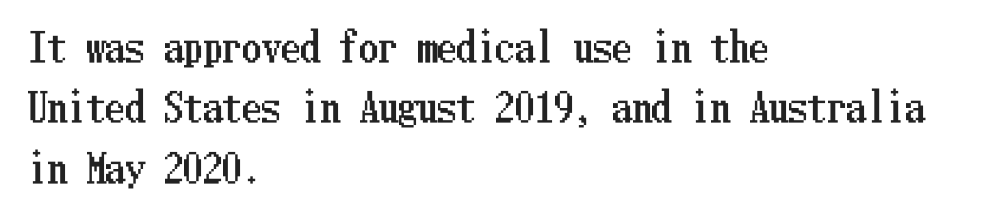
This rendering features lettering with no underline. The lettering stays uniformly vertical, giving the passage a roman look. Typeset ragged right — the left edge is the straight one. Standard letterfit; no display-style spreading of the glyphs.
